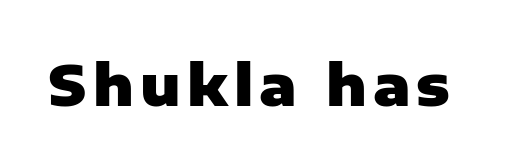
The image shows 56 px heavy sans-serif type, upright; set not underlined; low stroke contrast and a medium x-height.
